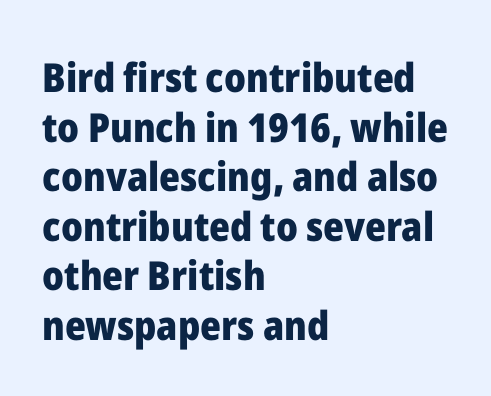
{"serif": "no", "italic": "no", "bold": "yes", "weight": "heavy", "width": "normal", "stroke_contrast": "low", "x_height": "medium", "monospaced": "no", "underline": "no", "align": "left", "line_spacing_ratio": 1.24, "letter_spacing": "normal", "letter_spacing_em": 0.0, "glyph_px": 40}
